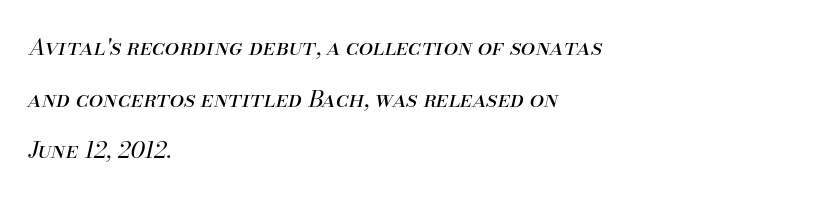
When letters slant like this, we call the style italic. Unbolded letterforms with no extra heft. Quick note: interline space is abundant. Plain, unruled lines of type. The letters sit at their default tracking, neither squeezed nor spread. The lines are quadded left.
